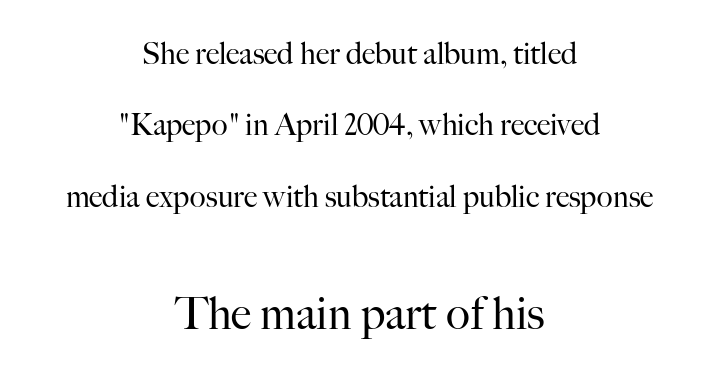
The image shows 45 px regular-weight serif type, upright; set centered, loose line spacing (2.38x), normal letter spacing, not underlined; the second (bottom) block is 1.5x larger; high stroke contrast and a small x-height.
